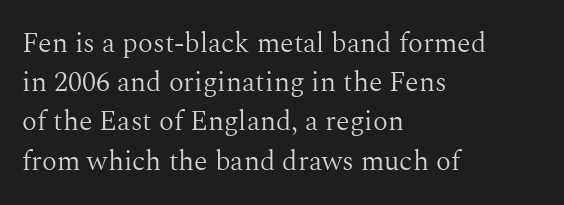
The image shows 28 px light serif type, upright; set left-aligned, normal line spacing (1.4x), normal letter spacing, not underlined; medium stroke contrast and a medium x-height.
